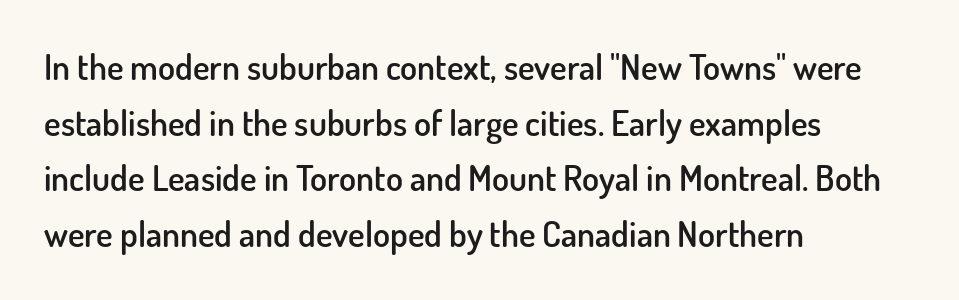
Descenders are the only things crossing below the line. Are there feet on the stems? There aren't — it's a sans. Weight: semibold (demi). Default kerning and tracking; the words read as compact shapes.
